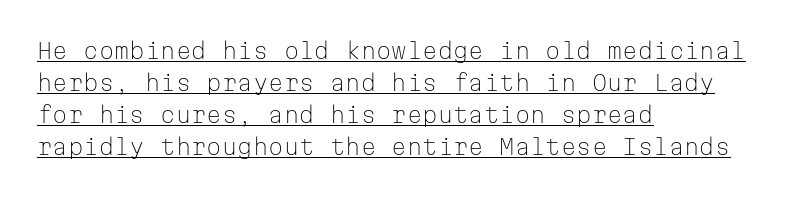
The image shows 22 px text type, upright; set left-aligned, normal line spacing (1.45x), normal letter spacing, underlined.
